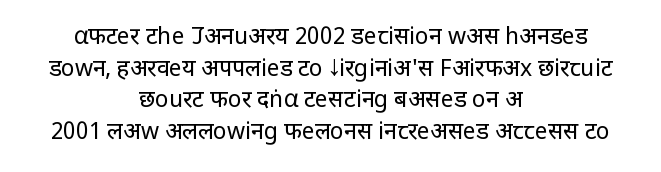
{"italic": "no", "bold": "no", "underline": "no", "align": "center", "line_spacing": "normal", "line_spacing_ratio": 1.38, "letter_spacing": "normal", "letter_spacing_em": 0.0, "glyph_px": 23}
